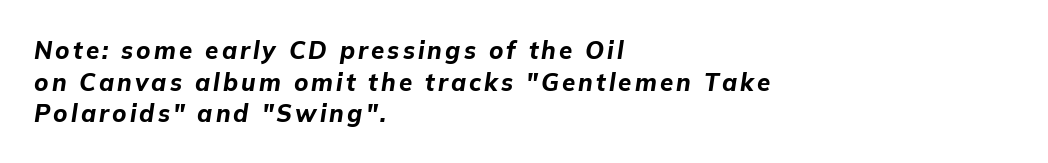
The image shows 24 px bold type, italic (leaning right); set left-aligned, normal line spacing (1.32x), not underlined.
